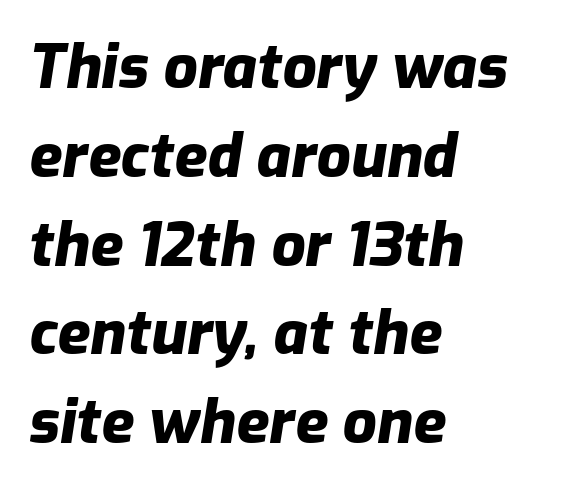
The image shows 60 px heavy type, italic (leaning right); set left-aligned, normal line spacing (1.48x), normal letter spacing, not underlined; low stroke contrast and a medium x-height.
